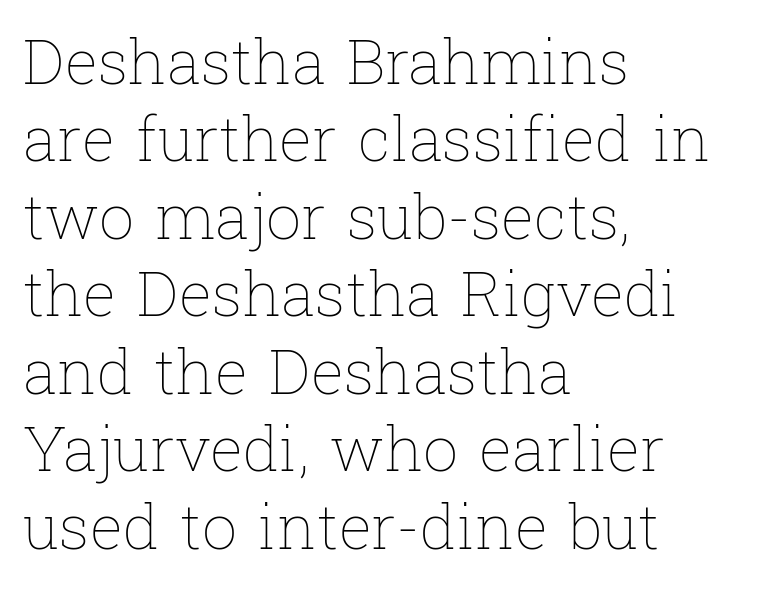
Whoever set this chose a conventional vertical rhythm. Only glyphs here, with clear space below each row. Quick note: not italic, upright. Weight: regular or lighter. Do the characters align in a grid? No, the font is proportional.
